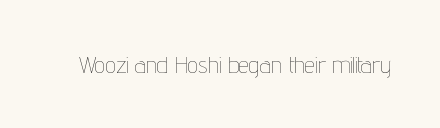
The image shows 24 px text type, upright; set normal letter spacing, not underlined.
